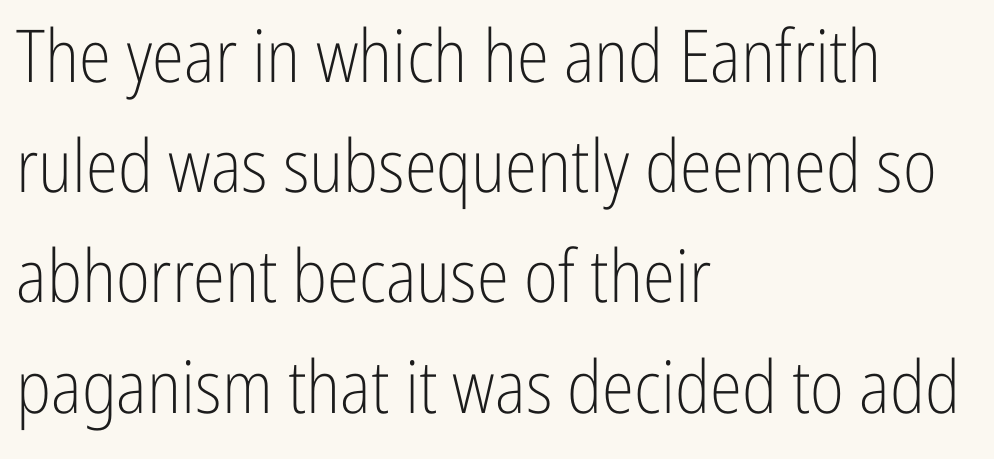
{"serif": "no", "italic": "no", "bold": "no", "weight": "light", "width": "condensed", "stroke_contrast": "low", "x_height": "medium", "monospaced": "no", "underline": "no", "align": "left", "line_spacing": "normal", "line_spacing_ratio": 1.51, "letter_spacing": "normal", "letter_spacing_em": 0.0, "glyph_px": 73}
